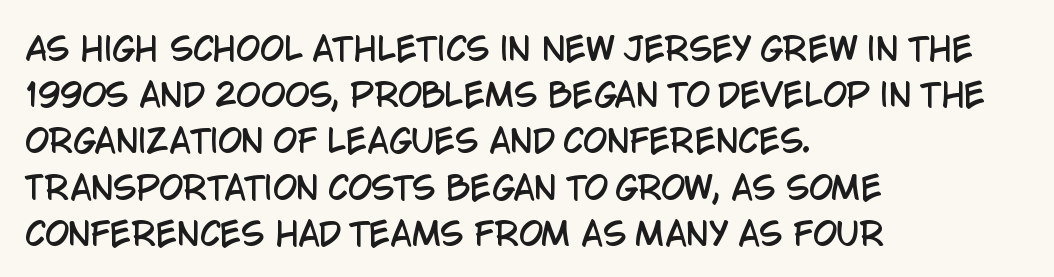
Reading down the block, your eye returns to a fixed left position each line. Type style note: lacks serifs. The leading is moderate, giving the passage an even texture. Each letter keeps its own natural width here, so spacing adapts to shape. The type is set solid horizontally, with unmodified tracking. If you drew a line through each stem, it would be perfectly vertical.
